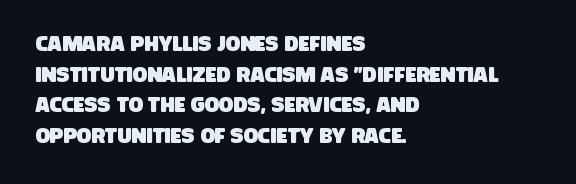
The image shows 21 px text type; set left-aligned, normal line spacing (1.46x), normal letter spacing, not underlined.
